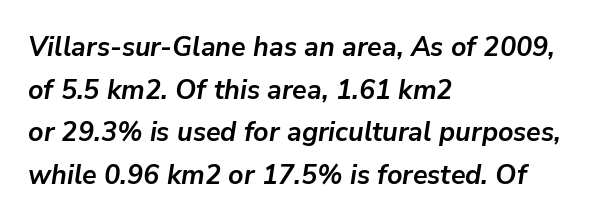
Q: Is the text bold? A: Yes.
Q: Is the text italic (slanted)? A: Yes, it leans right by about 9 degrees.
Q: Is the text underlined? A: No.
Q: How is the paragraph aligned? A: Left-aligned.
Q: Is the spacing between letters normal or unusually wide? A: Normal.
Q: Is the spacing between lines tight, normal or loose? A: Normal.
